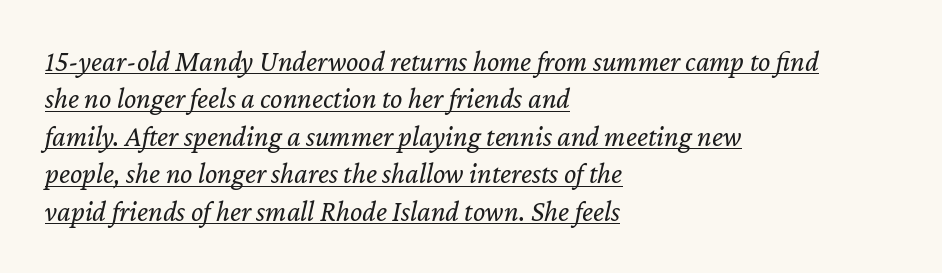
{"italic": "yes", "lean": "right", "slant_degrees": 12, "bold": "no", "weight": "regular", "width": "normal", "stroke_contrast": "low", "x_height": "medium", "monospaced": "no", "underline": "yes", "align": "left", "line_spacing": "normal", "line_spacing_ratio": 1.29, "letter_spacing": "normal", "letter_spacing_em": 0.0, "glyph_px": 29}
